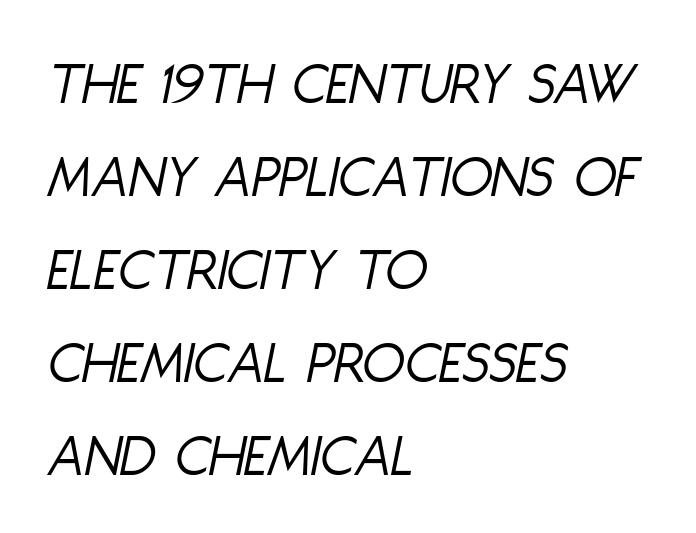
{"italic": "yes", "lean": "right", "slant_degrees": 11, "bold": "no", "weight": "light", "width": "condensed", "stroke_contrast": "low", "x_height": "large", "monospaced": "no", "underline": "no", "align": "left", "line_spacing": "normal", "line_spacing_ratio": 1.5, "letter_spacing": "normal", "letter_spacing_em": 0.0, "glyph_px": 62}
